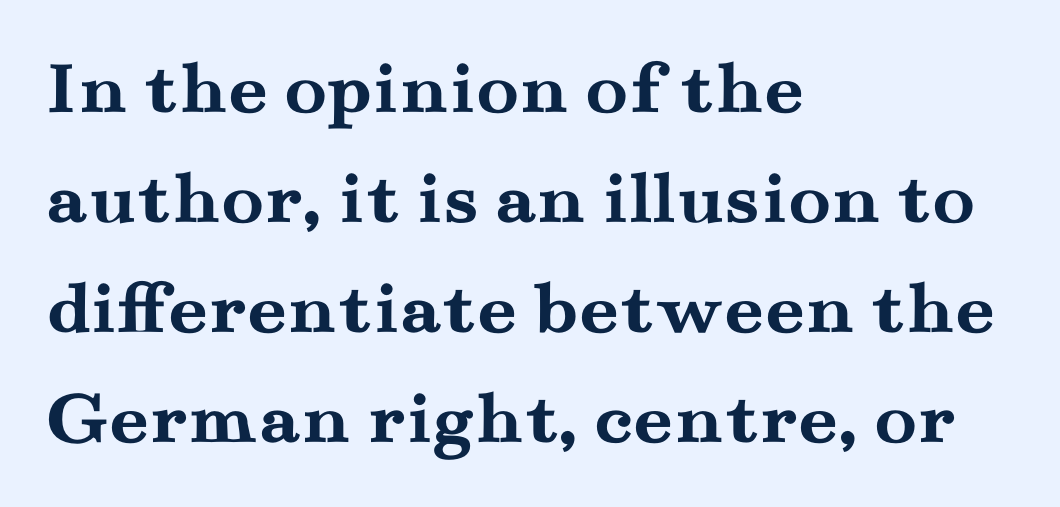
Honestly, there is no underline to notice here at all. What's the leading like? Ordinary, nothing unusual. The text block is weighted toward the left margin, trailing off unevenly rightward. A roman cut, with each character standing at attention. The rendering uses a bold face; every stroke is thick and dark. The characters display serif detailing at their extremities.
